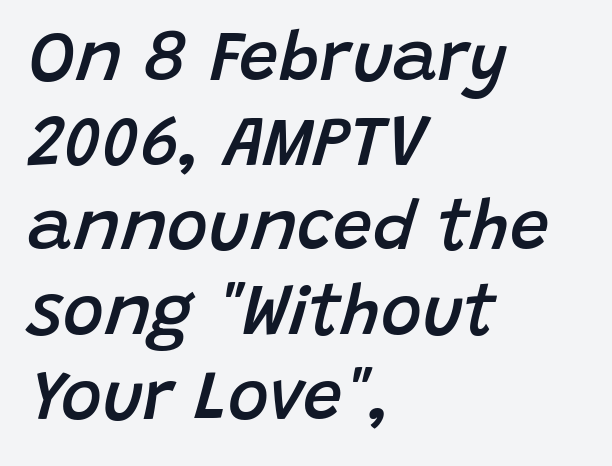
You could not count columns in this text — the font is proportionally spaced. Any mark beneath the type? The region is blank. Standard letterfit; no display-style spreading of the glyphs. The ragged edge is on the right, which tells us the setting is flush left. The face used here has a pronounced slope to its letters.
